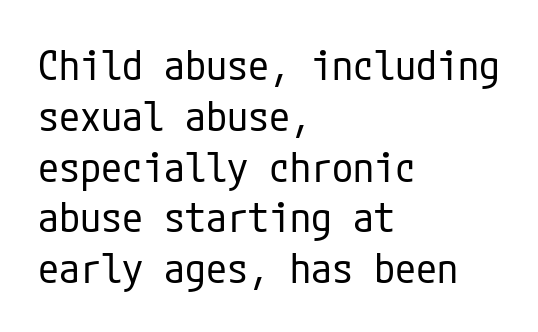
{"serif": "no", "italic": "no", "bold": "no", "weight": "regular", "width": "condensed", "stroke_contrast": "low", "x_height": "medium", "underline": "no", "align": "left", "line_spacing_ratio": 1.21, "letter_spacing": "normal", "letter_spacing_em": 0.0, "glyph_px": 42}
